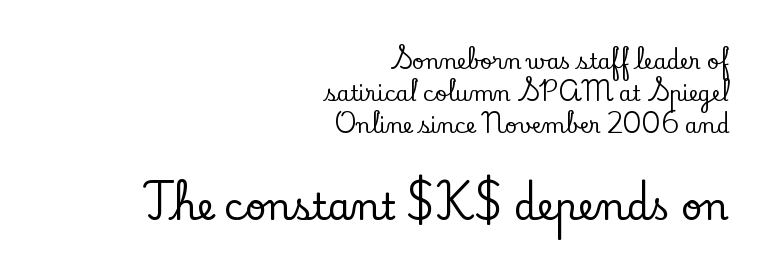
The type sits square on the baseline with zero lean. Rows of type keep a routine distance in the vertical direction. You can tell from the footed stems that serif type was used. Spacing verdict: proportional, widths tailored to each character. Inter-character spacing is left at the font's built-in metrics.
